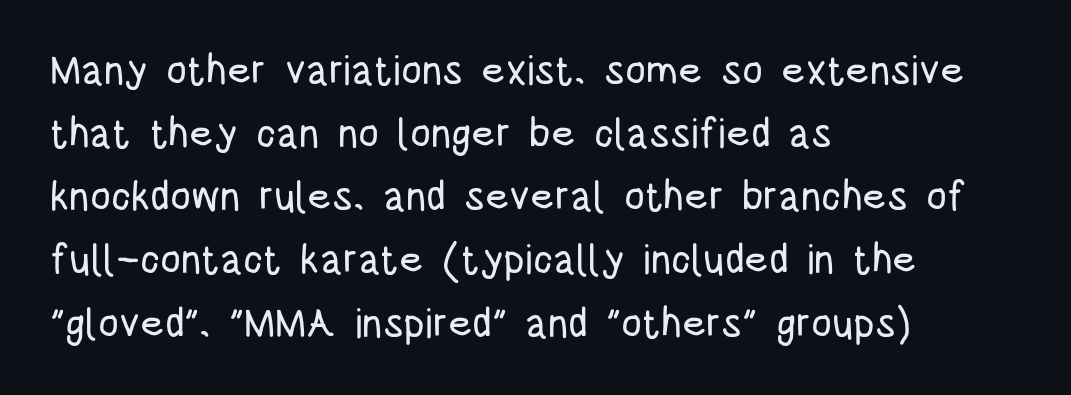
One-word summary of the alignment: left. Varying glyph widths throughout — classic text-font behaviour. Does extra space separate the letters? No, they use regular spacing. No word sits above an underline.
